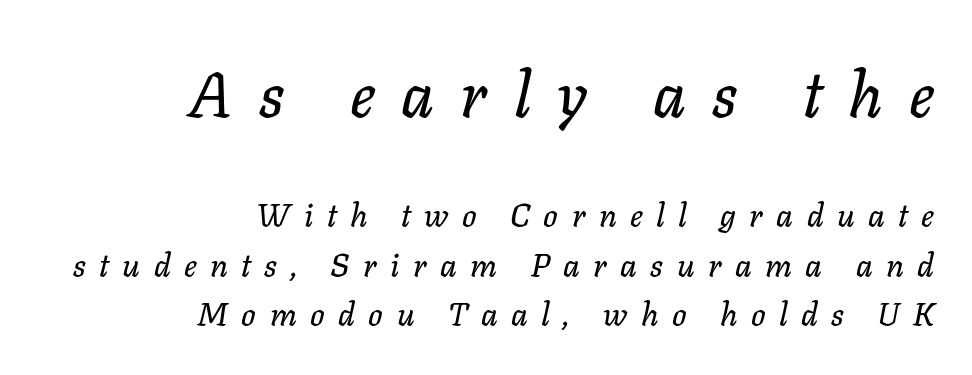
{"italic": "yes", "lean": "right", "slant_degrees": 11, "width": "normal", "stroke_contrast": "low", "x_height": "medium", "monospaced": "no", "underline": "no", "align": "right", "line_spacing": "normal", "line_spacing_ratio": 1.55, "letter_spacing": "wide", "letter_spacing_em": 0.42, "larger_block": "first", "size_ratio": 1.97, "glyph_px": 63}
